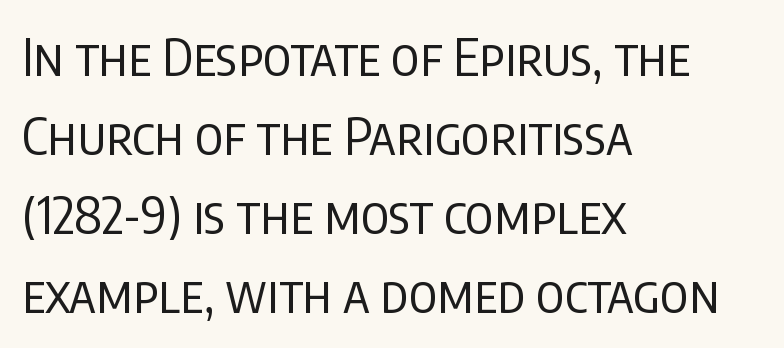
The image shows 52 px regular-weight, condensed sans-serif type, upright; set left-aligned, normal line spacing (1.52x), normal letter spacing, not underlined; low stroke contrast and a large x-height.
